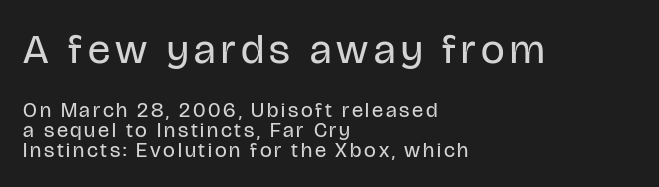
The rendering uses natural spacing where letterforms have individual widths. Every character sits straight up, as roman type does. Whoever set this made the first block the dominant, larger element. In terms of leading, this rendering errs on the cramped side.
